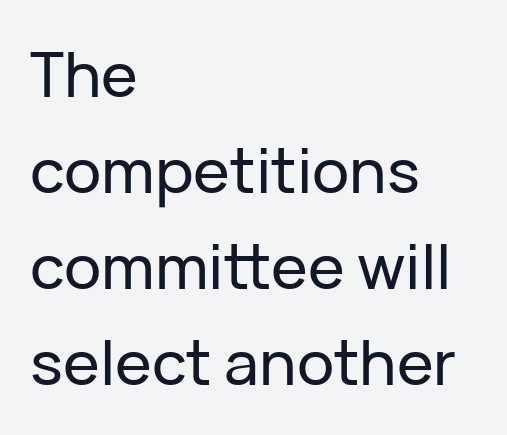
Q: Is the text italic (slanted)? A: No, it is upright.
Q: Is the typeface a serif or a sans-serif typeface? A: Sans-serif.
Q: Is the text underlined? A: No.
Q: How is the paragraph aligned? A: Left-aligned.
Q: Is the spacing between letters normal or unusually wide? A: Normal.
Q: Is the spacing between lines tight, normal or loose? A: Normal.
Q: Width (condensed, normal, or wide)? A: Normal.
Q: Stroke contrast? A: Low.
Q: x-height? A: Medium.
Q: Monospaced? A: No.
